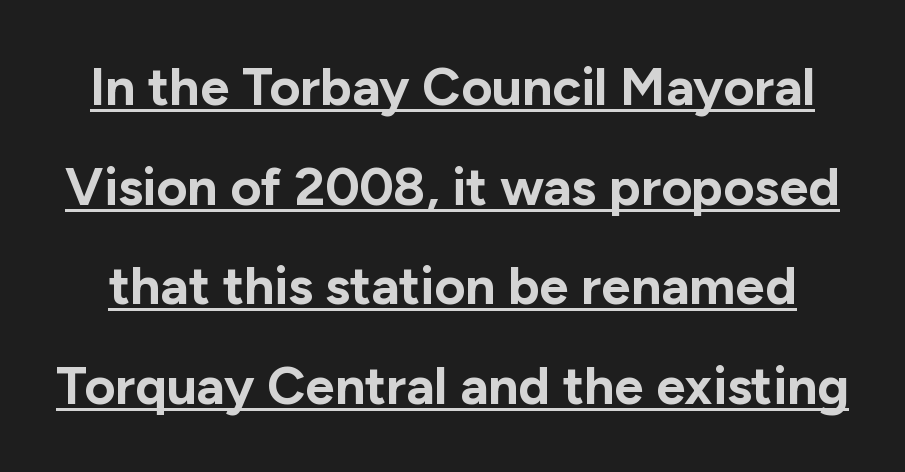
The image shows 53 px bold sans-serif type, upright; set line spacing 1.88x, normal letter spacing, underlined; low stroke contrast and a medium x-height.
